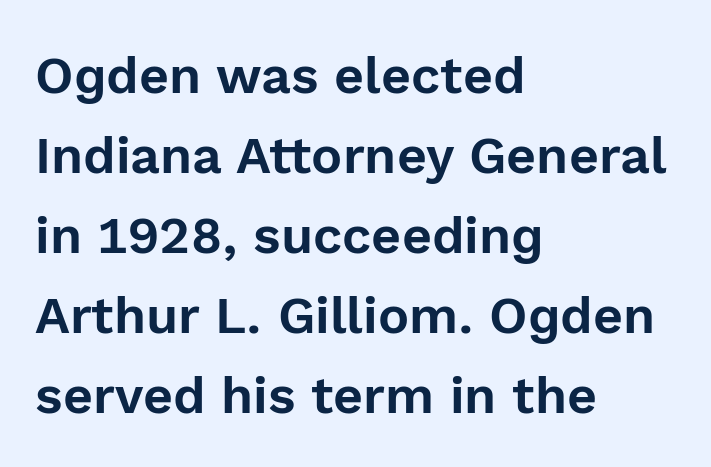
{"serif": "no", "italic": "no", "width": "normal", "x_height": "medium", "monospaced": "no", "underline": "no", "align": "left", "line_spacing": "normal", "line_spacing_ratio": 1.54, "letter_spacing": "normal", "letter_spacing_em": 0.0, "glyph_px": 52}
